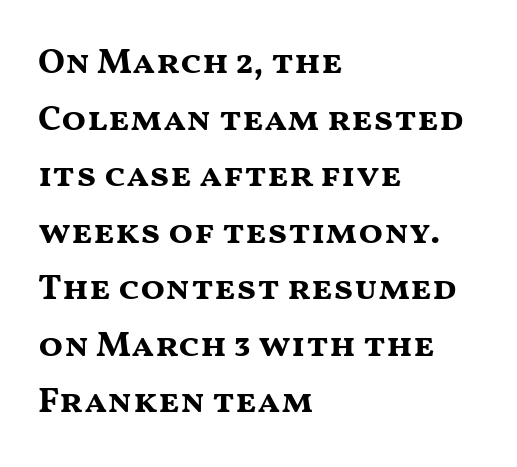
Q: Is the text bold? A: Yes.
Q: Is the text italic (slanted)? A: No, it is upright.
Q: Is the typeface a serif or a sans-serif typeface? A: Sans-serif.
Q: Is the text underlined? A: No.
Q: How is the paragraph aligned? A: Left-aligned.
Q: Is the spacing between letters normal or unusually wide? A: Normal.
Q: Is the spacing between lines tight, normal or loose? A: Normal.
Q: Width (condensed, normal, or wide)? A: Wide.
Q: Stroke contrast? A: Medium.
Q: x-height? A: Medium.
Q: Monospaced? A: No.
